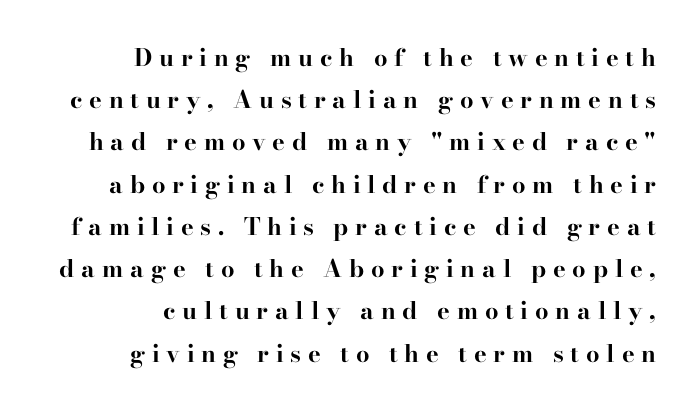
{"italic": "no", "bold": "yes", "underline": "no", "align": "right", "line_spacing_ratio": 1.76, "letter_spacing": "wide", "letter_spacing_em": 0.28, "glyph_px": 24}
